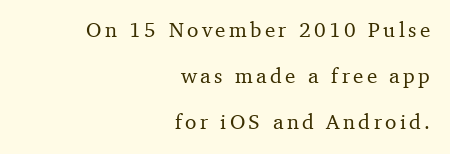
{"italic": "no", "underline": "no", "align": "right", "line_spacing": "loose", "line_spacing_ratio": 2.19, "glyph_px": 21}
